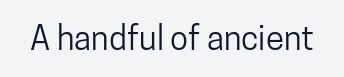
Honestly, the letter spacing is just normal — you wouldn't notice it. The typeface chosen for these lines omits serifs. Looks like regular typesetting: each glyph gets only the width it needs. In terms of posture, this sample is upright. Clear beneath every line of the passage.
